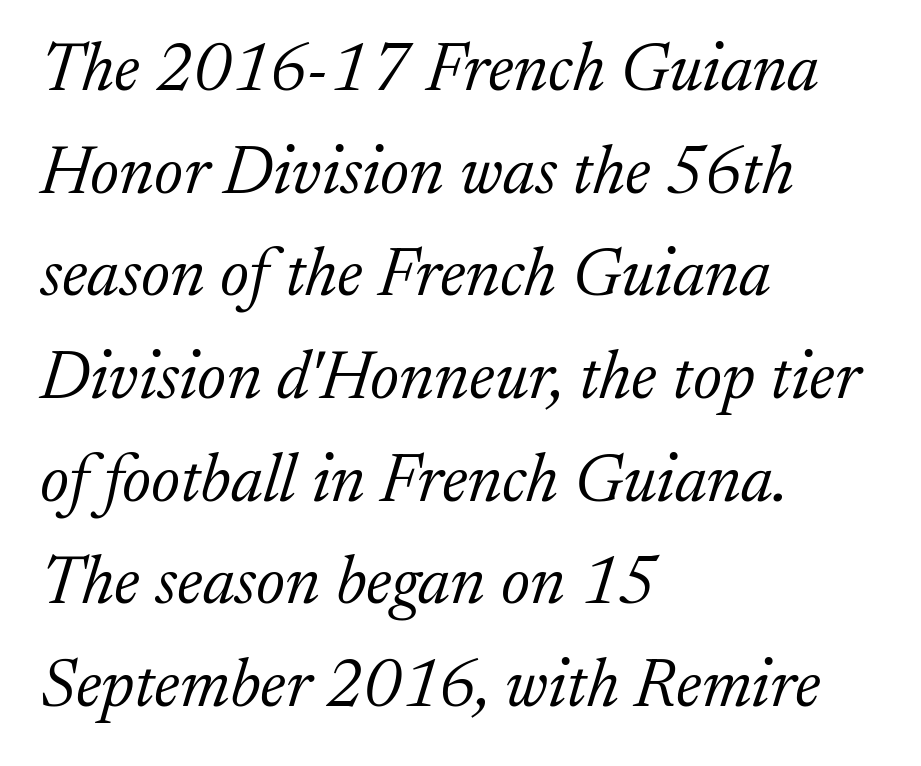
The image shows 68 px light serif type, italic (leaning right); set left-aligned, normal line spacing (1.51x), normal letter spacing, not underlined; low stroke contrast and a medium x-height.
